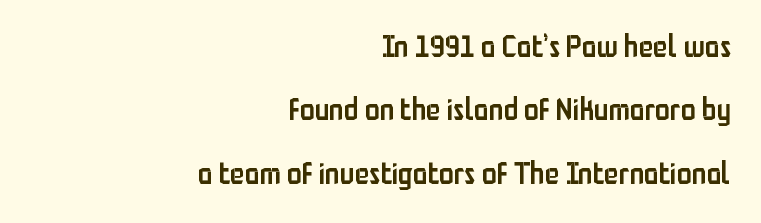
{"serif": "no", "italic": "no", "bold": "semi", "weight": "semibold", "width": "condensed", "stroke_contrast": "low", "x_height": "medium", "monospaced": "no", "underline": "no", "align": "right", "line_spacing": "loose", "line_spacing_ratio": 2.11, "letter_spacing": "normal", "letter_spacing_em": 0.0, "glyph_px": 30}
